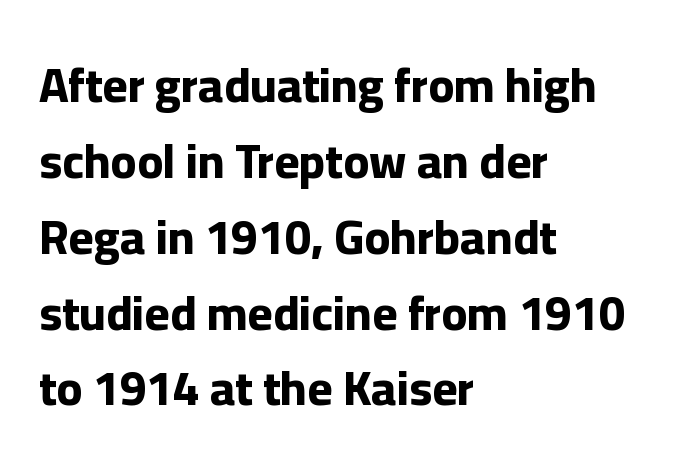
{"serif": "no", "italic": "no", "bold": "yes", "weight": "bold", "width": "normal", "stroke_contrast": "low", "x_height": "medium", "monospaced": "no", "underline": "no", "align": "left", "line_spacing": "normal", "line_spacing_ratio": 1.58, "letter_spacing": "normal", "letter_spacing_em": 0.0, "glyph_px": 48}
